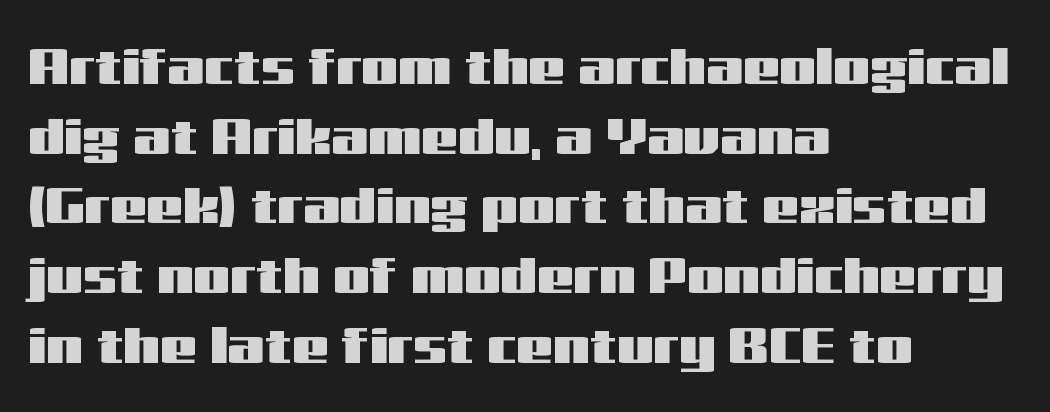
The image shows 52 px wide sans-serif type, upright; set left-aligned, normal line spacing (1.34x), normal letter spacing, not underlined; medium stroke contrast and a medium x-height.
